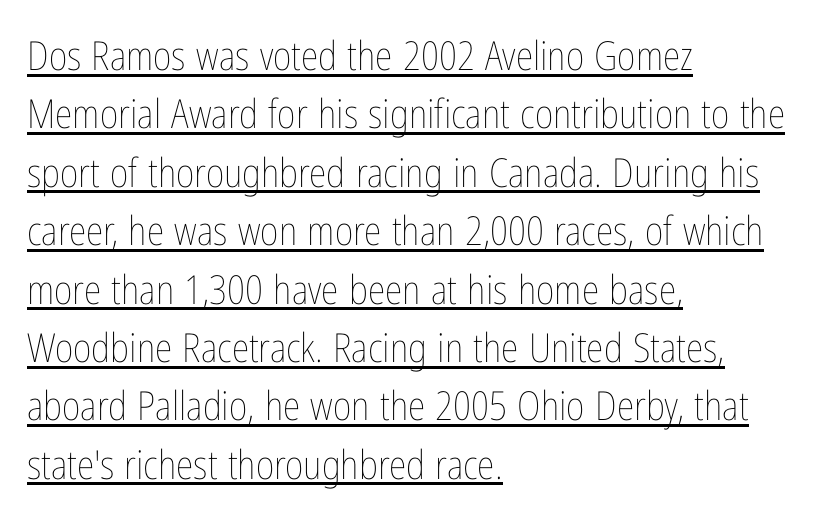
Q: Is the text bold? A: No.
Q: Is the text italic (slanted)? A: No, it is upright.
Q: Is the text underlined? A: Yes.
Q: How is the paragraph aligned? A: Left-aligned.
Q: Is the spacing between letters normal or unusually wide? A: Normal.
Q: Is the spacing between lines tight, normal or loose? A: Normal.
Q: Width (condensed, normal, or wide)? A: Condensed.
Q: Stroke contrast? A: Low.
Q: x-height? A: Medium.
Q: Monospaced? A: No.
